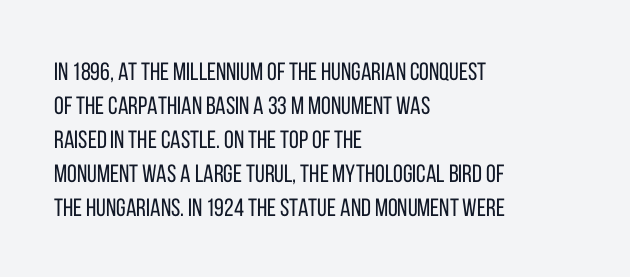
Q: Is the text bold? A: No.
Q: Is the text italic (slanted)? A: No, it is upright.
Q: Is the text underlined? A: No.
Q: How is the paragraph aligned? A: Left-aligned.
Q: Is the spacing between letters normal or unusually wide? A: Normal.
Q: Is the spacing between lines tight, normal or loose? A: Normal.
